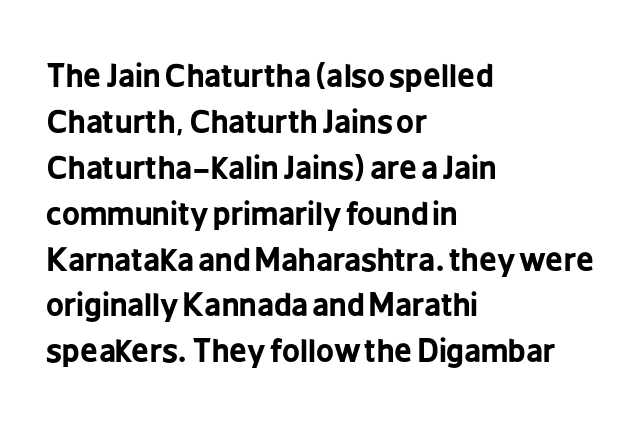
Q: Is the text bold? A: Yes.
Q: Is the text italic (slanted)? A: No, it is upright.
Q: Is the typeface a serif or a sans-serif typeface? A: Sans-serif.
Q: Is the text underlined? A: No.
Q: How is the paragraph aligned? A: Left-aligned.
Q: Is the spacing between letters normal or unusually wide? A: Normal.
Q: Is the spacing between lines tight, normal or loose? A: Normal.
Q: Width (condensed, normal, or wide)? A: Condensed.
Q: Stroke contrast? A: Low.
Q: x-height? A: Medium.
Q: Monospaced? A: No.
